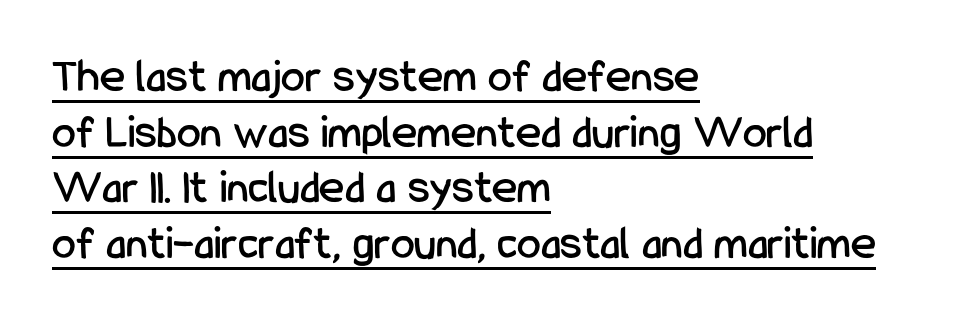
Is this a fixed-width face? No — the glyphs have proportional, varying widths. These characters rest on top of a visible drawn line. In terms of posture, this sample is upright. Nobody touched the tracking dial on this one.
